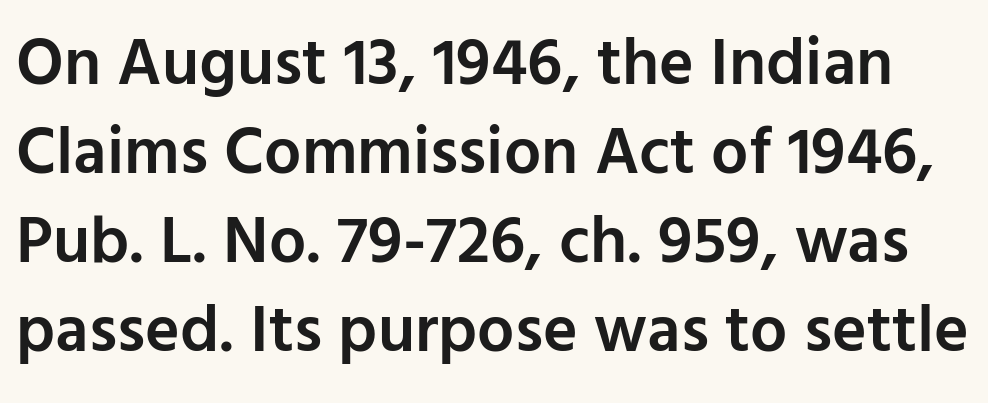
{"serif": "no", "italic": "no", "bold": "semi", "weight": "semibold", "width": "normal", "stroke_contrast": "low", "x_height": "medium", "monospaced": "no", "underline": "no", "line_spacing": "normal", "line_spacing_ratio": 1.35, "letter_spacing": "normal", "letter_spacing_em": 0.0, "glyph_px": 66}
